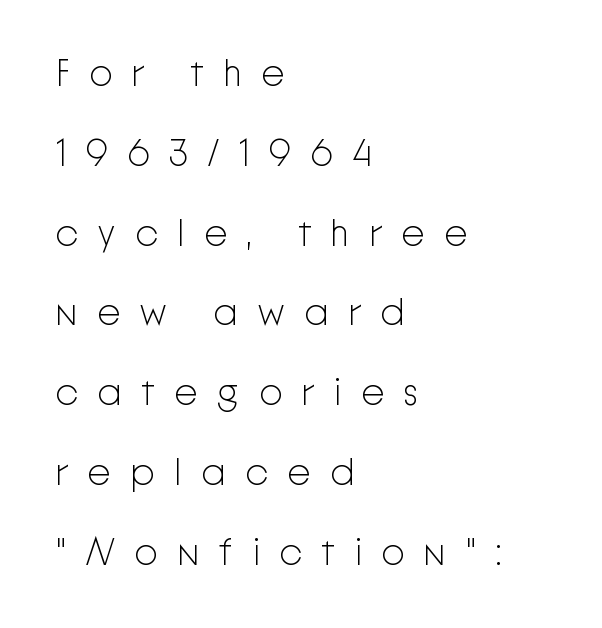
Q: Is the text bold? A: No.
Q: Is the text italic (slanted)? A: No, it is upright.
Q: Is the typeface a serif or a sans-serif typeface? A: Sans-serif.
Q: Is the text underlined? A: No.
Q: How is the paragraph aligned? A: Left-aligned.
Q: Is the spacing between letters normal or unusually wide? A: Unusually wide.
Q: Is the spacing between lines tight, normal or loose? A: Loose.
Q: Width (condensed, normal, or wide)? A: Normal.
Q: Stroke contrast? A: Low.
Q: x-height? A: Medium.
Q: Monospaced? A: No.
